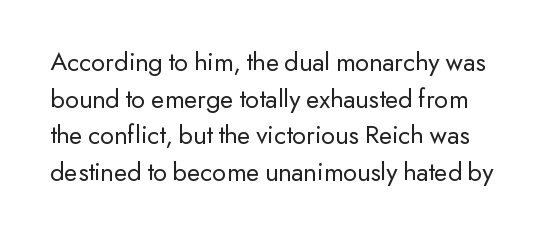
The image shows 27 px text type, upright; set normal line spacing (1.36x), normal letter spacing, not underlined.
